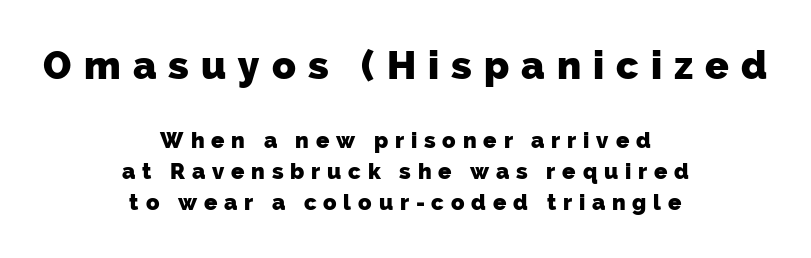
Weight check: bold — yes, fully. Students, note that the glyphs here are deliberately spaced far apart. These lines sit exactly where default settings would place them. Type without underlining. Do the characters align in a grid? No, the font is proportional. Classification — sans serif.
